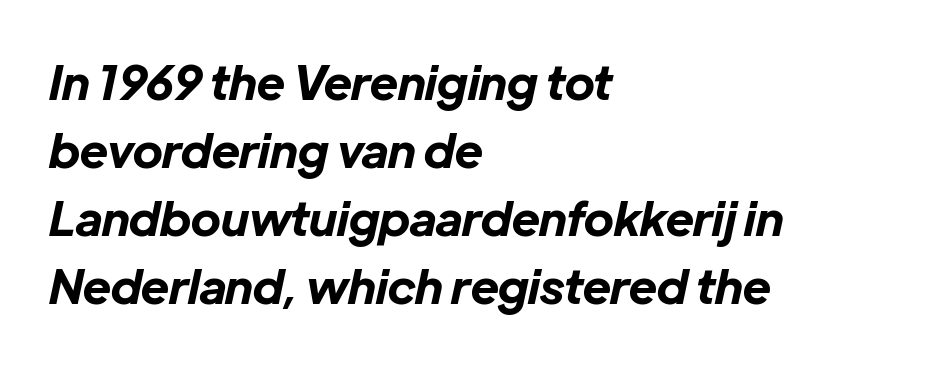
The image shows 47 px bold type, italic (leaning right); set left-aligned, normal line spacing (1.45x), normal letter spacing, not underlined; low stroke contrast and a medium x-height.
